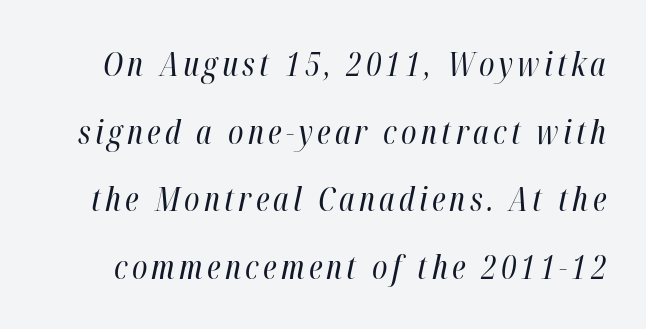
{"italic": "yes", "lean": "right", "slant_degrees": 12, "bold": "no", "weight": "regular", "width": "condensed", "stroke_contrast": "high", "x_height": "medium", "monospaced": "no", "underline": "no", "line_spacing": "loose", "line_spacing_ratio": 2.05, "glyph_px": 33}
